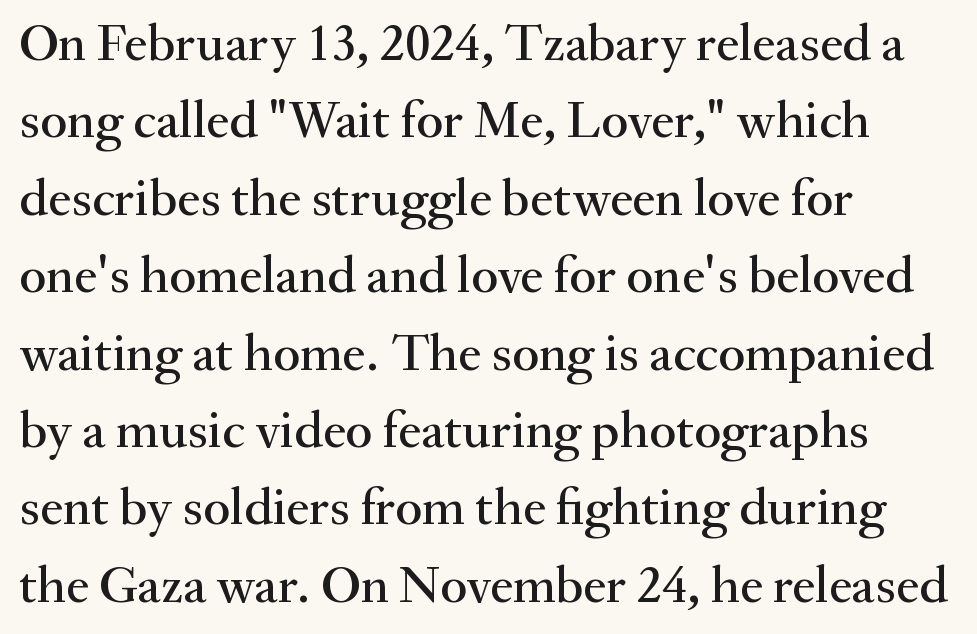
{"serif": "yes", "italic": "no", "width": "normal", "stroke_contrast": "medium", "x_height": "small", "monospaced": "no", "underline": "no", "align": "left", "line_spacing": "normal", "line_spacing_ratio": 1.46, "letter_spacing": "normal", "letter_spacing_em": 0.0, "glyph_px": 53}
